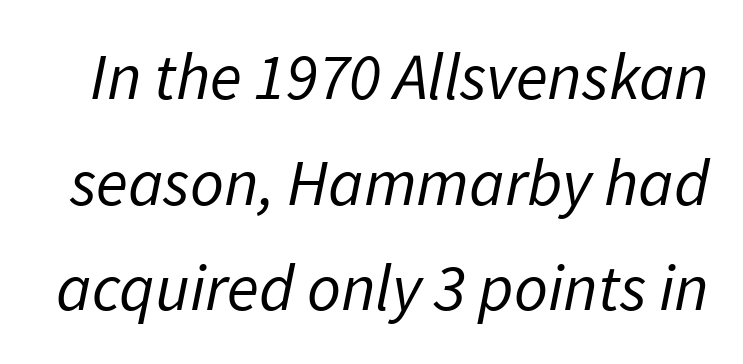
The image shows 66 px regular-weight sans-serif type; set normal line spacing (1.6x), normal letter spacing, not underlined; low stroke contrast and a medium x-height.
